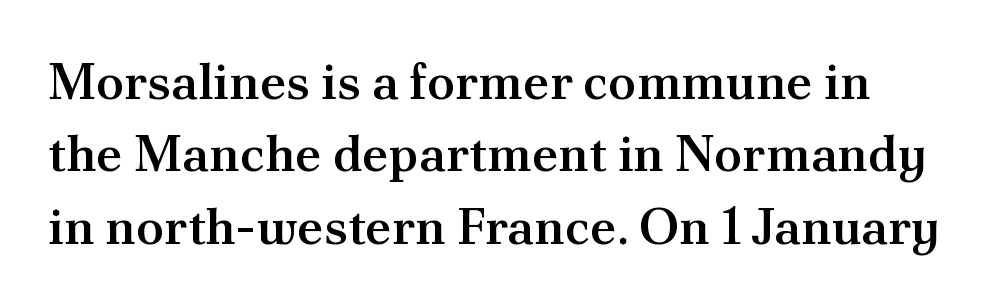
The image shows 51 px semibold serif type, upright; set normal line spacing (1.42x), normal letter spacing, not underlined; medium stroke contrast and a small x-height.
